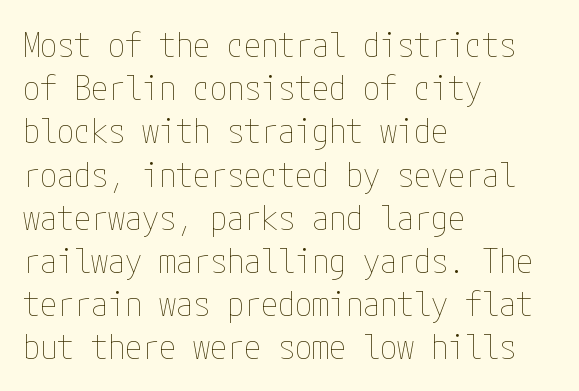
Q: Is the text bold? A: No.
Q: Is the text italic (slanted)? A: No, it is upright.
Q: Is the text underlined? A: No.
Q: How is the paragraph aligned? A: Left-aligned.
Q: Is the spacing between letters normal or unusually wide? A: Normal.
Q: Is the spacing between lines tight, normal or loose? A: Normal.
Q: Width (condensed, normal, or wide)? A: Condensed.
Q: Stroke contrast? A: Low.
Q: x-height? A: Medium.
